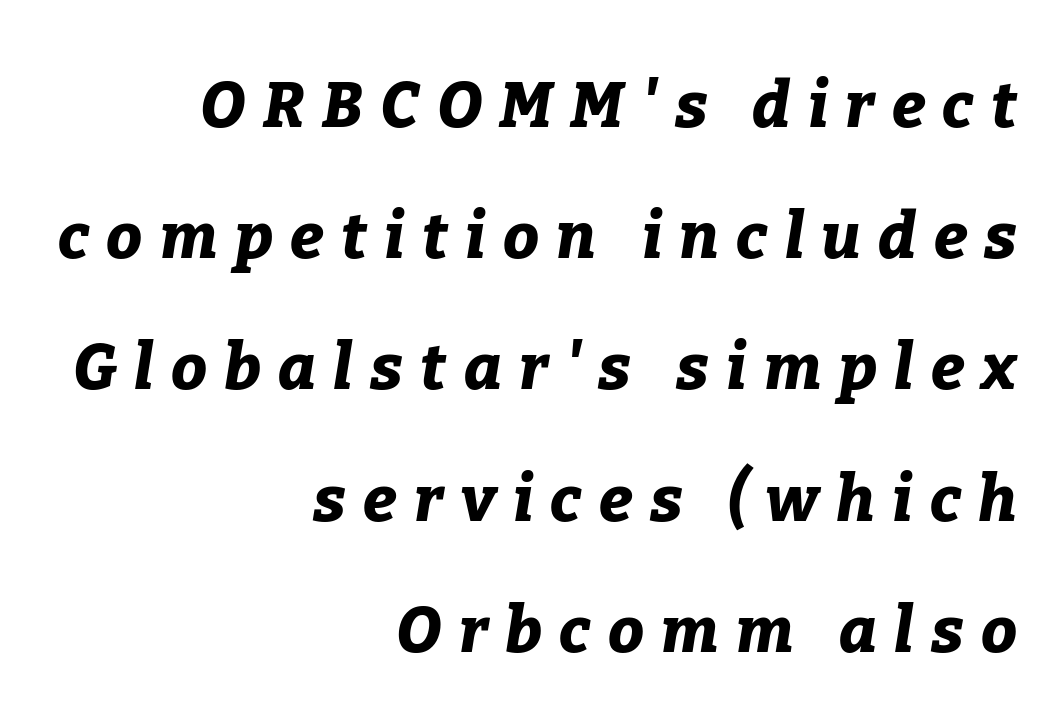
Q: Is the text bold? A: Yes.
Q: Is the text italic (slanted)? A: Yes, it leans right by about 9 degrees.
Q: Is the text underlined? A: No.
Q: How is the paragraph aligned? A: Right-aligned.
Q: Is the spacing between letters normal or unusually wide? A: Unusually wide.
Q: Is the spacing between lines tight, normal or loose? A: Loose.
Q: Width (condensed, normal, or wide)? A: Normal.
Q: Stroke contrast? A: Low.
Q: x-height? A: Medium.
Q: Monospaced? A: No.
